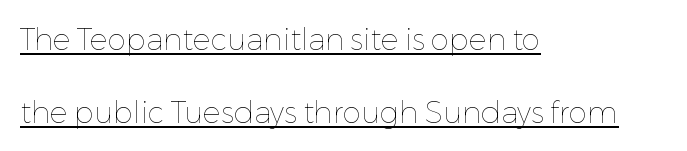
{"italic": "no", "bold": "no", "weight": "thin", "width": "normal", "stroke_contrast": "low", "x_height": "medium", "monospaced": "no", "underline": "yes", "align": "left", "line_spacing": "loose", "line_spacing_ratio": 2.43, "letter_spacing": "normal", "letter_spacing_em": 0.0, "glyph_px": 30}
